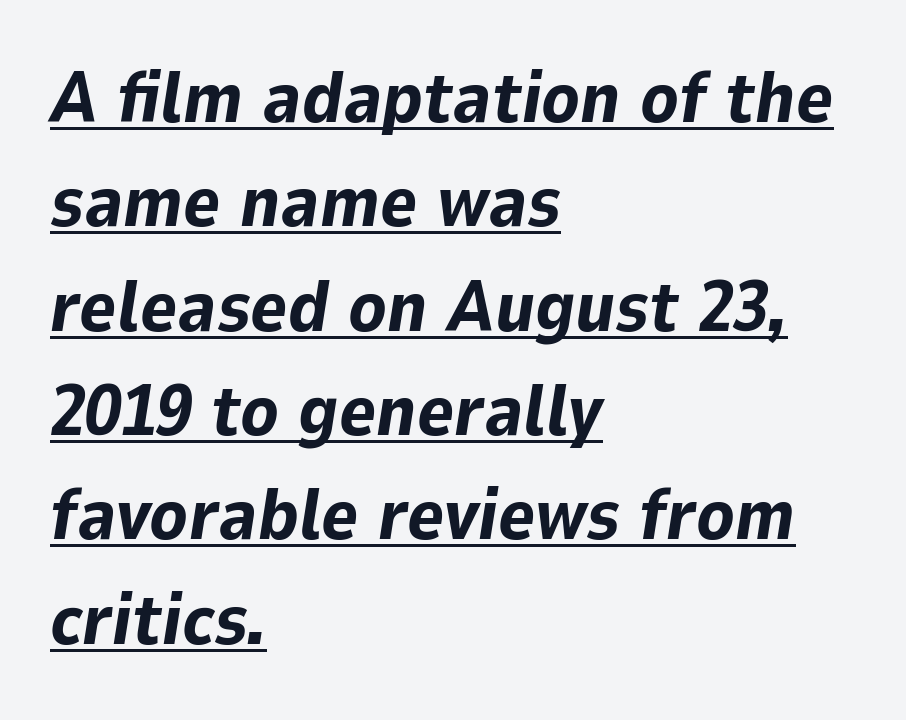
The glyphs are accompanied by a horizontal stroke just below them. Stroke thickness is high; the sample reads as a true bold. In terms of leading, this rendering sits right in the middle. Is this a fixed-width face? No — the glyphs have proportional, varying widths.
